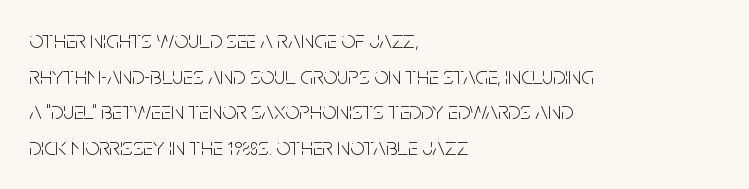
{"italic": "no", "bold": "no", "underline": "no", "align": "left", "line_spacing": "normal", "line_spacing_ratio": 1.43, "letter_spacing": "normal", "letter_spacing_em": 0.0, "glyph_px": 25}
